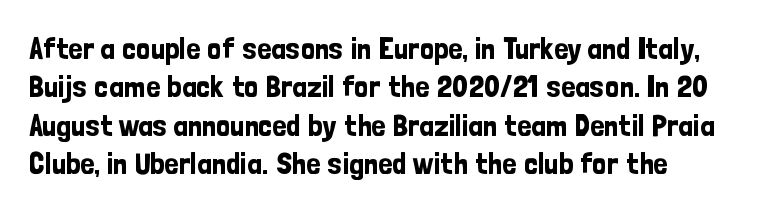
Q: Is the text italic (slanted)? A: No, it is upright.
Q: Is the typeface a serif or a sans-serif typeface? A: Sans-serif.
Q: Is the text underlined? A: No.
Q: Is the spacing between letters normal or unusually wide? A: Normal.
Q: Width (condensed, normal, or wide)? A: Condensed.
Q: Stroke contrast? A: Low.
Q: x-height? A: Medium.
Q: Monospaced? A: No.
